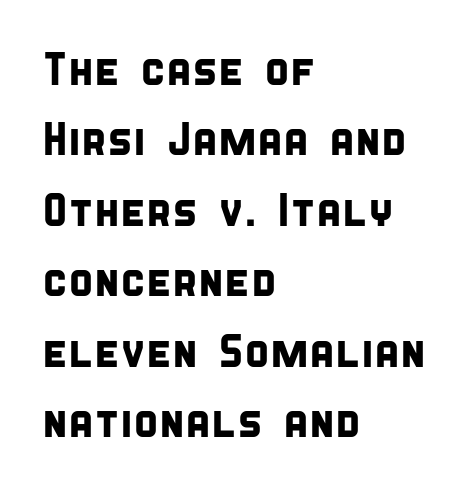
Nobody drew a line under any word here. Rows of type keep a routine distance in the vertical direction. These lines stack with their left ends in a neat column. No extra tracking has been applied to these lines. Varying glyph widths throughout — classic text-font behaviour.
